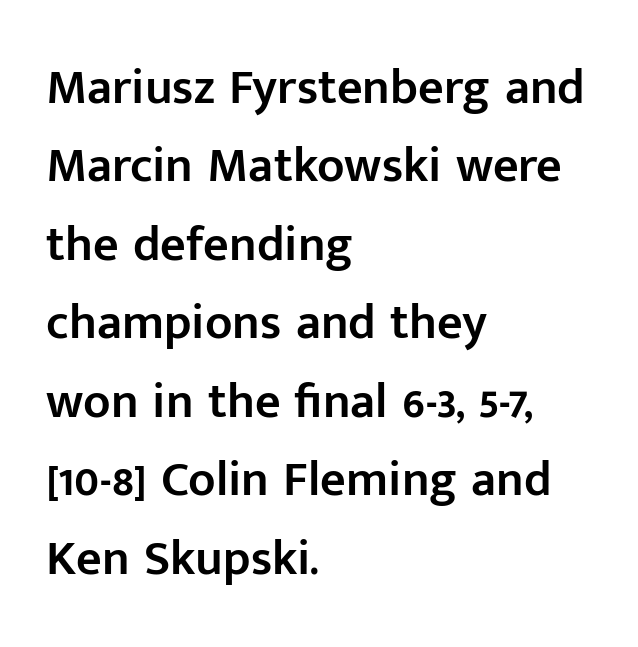
{"serif": "no", "italic": "no", "bold": "semi", "weight": "semibold", "width": "normal", "stroke_contrast": "low", "x_height": "medium", "monospaced": "no", "underline": "no", "align": "left", "line_spacing": "normal", "line_spacing_ratio": 1.57, "letter_spacing": "normal", "letter_spacing_em": 0.0, "glyph_px": 50}
